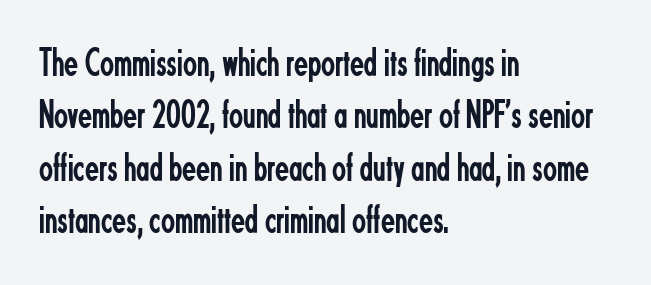
The image shows 41 px regular-weight, condensed sans-serif type, upright; set left-aligned, normal line spacing (1.28x), normal letter spacing, not underlined; low stroke contrast and a small x-height.
